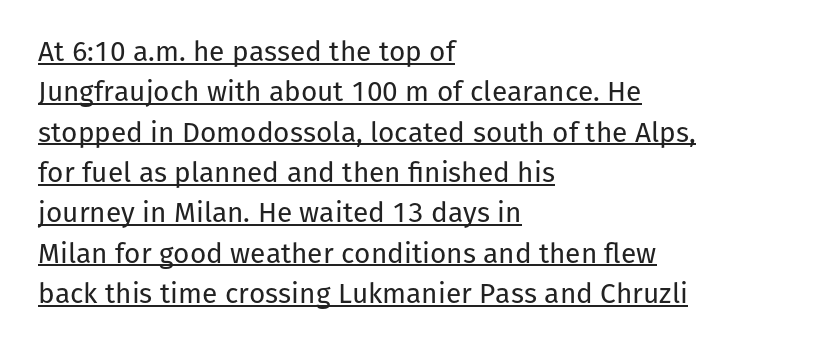
Q: Is the text bold? A: No.
Q: Is the text italic (slanted)? A: No, it is upright.
Q: Is the typeface a serif or a sans-serif typeface? A: Sans-serif.
Q: Is the text underlined? A: Yes.
Q: How is the paragraph aligned? A: Left-aligned.
Q: Is the spacing between letters normal or unusually wide? A: Normal.
Q: Is the spacing between lines tight, normal or loose? A: Normal.
Q: Width (condensed, normal, or wide)? A: Normal.
Q: Stroke contrast? A: Low.
Q: x-height? A: Medium.
Q: Monospaced? A: No.
